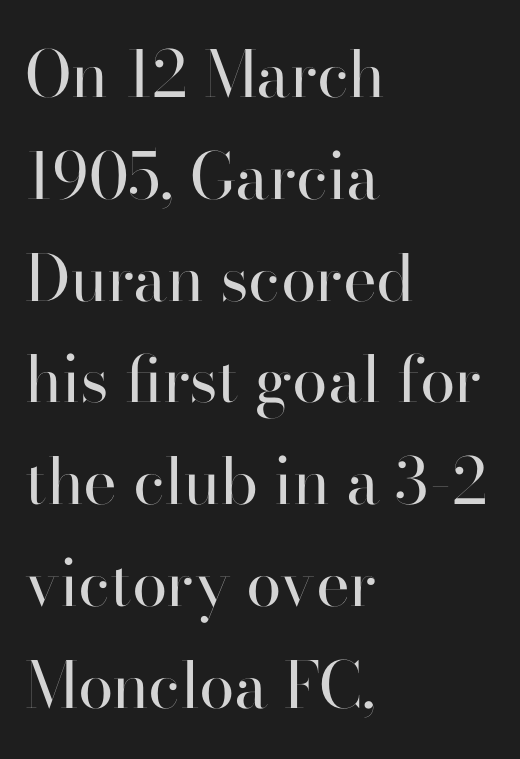
Q: Is the text bold? A: No.
Q: Is the text italic (slanted)? A: No, it is upright.
Q: Is the typeface a serif or a sans-serif typeface? A: Sans-serif.
Q: Is the text underlined? A: No.
Q: How is the paragraph aligned? A: Left-aligned.
Q: Is the spacing between letters normal or unusually wide? A: Normal.
Q: Is the spacing between lines tight, normal or loose? A: Normal.
Q: Width (condensed, normal, or wide)? A: Normal.
Q: Stroke contrast? A: High.
Q: x-height? A: Small.
Q: Monospaced? A: No.
